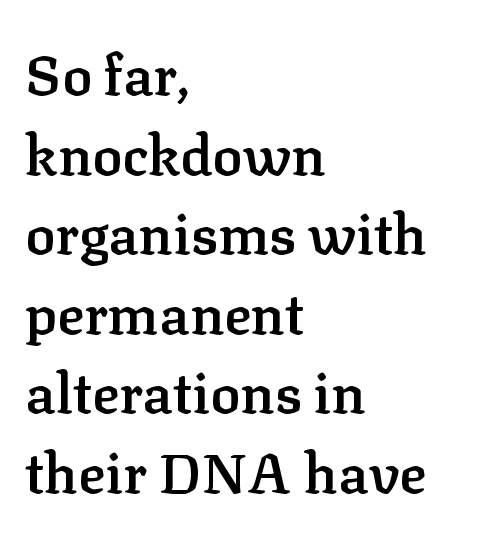
Whoever set this chose a conventional vertical rhythm. A bare baseline throughout the passage. What kind of face is this? One with serifs. Notice the strokes are somewhat thickened but not fully heavy: this is a semibold.
